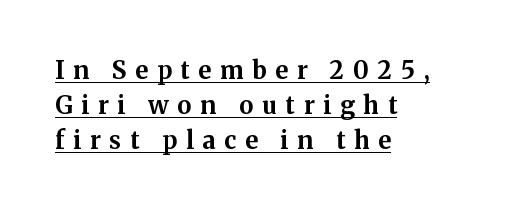
{"italic": "no", "bold": "yes", "underline": "yes", "align": "left", "line_spacing": "normal", "line_spacing_ratio": 1.46, "letter_spacing": "wide", "letter_spacing_em": 0.37, "glyph_px": 24}
